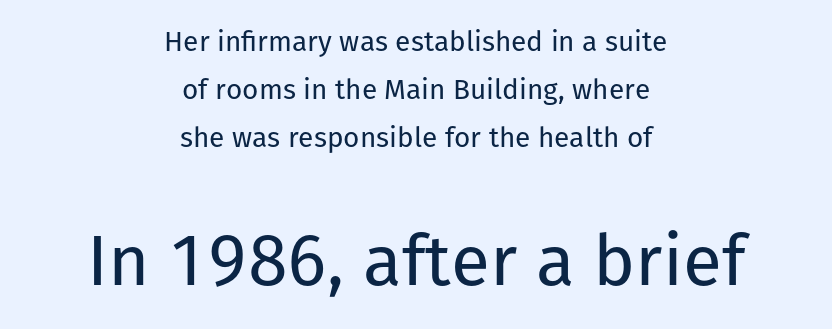
These lines keep a tight, regular rhythm from letter to letter. The letters stand upright; this is a roman face. I'd call this a sans setting — the letters go barefoot. The following chunk of copy outweighs the initial chunk in type size.
